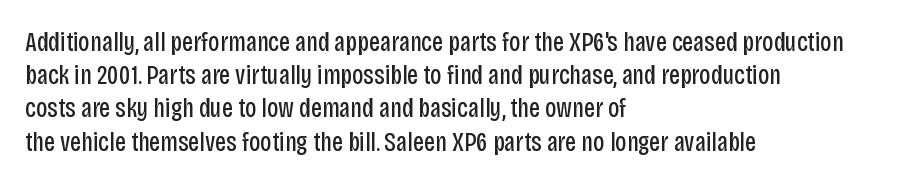
The zone under the glyphs is completely vacant. The passage is arranged the way most books set body copy — flush left. The type sits square on the baseline with zero lean. Weight: in the light-to-regular range. In terms of letterspacing, this is plain default setting.
